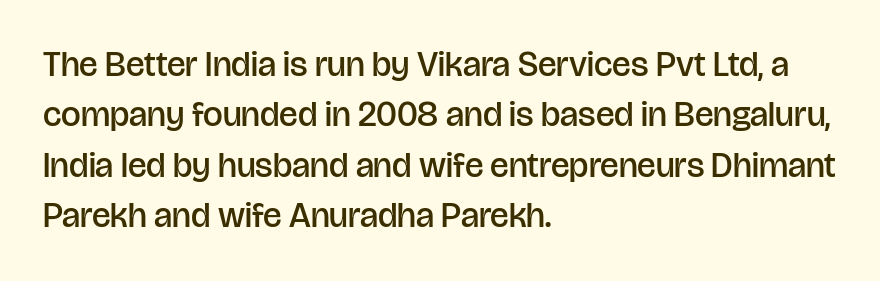
Vertical spacing — default. Only glyphs here, with clear space below each row. I'd describe the lettering as semibold — firm but not a full bold. Students, note that the glyphs here touch the page at normal intervals. The rag falls on the right side of this text block. You could not count columns in this text — the font is proportionally spaced.
